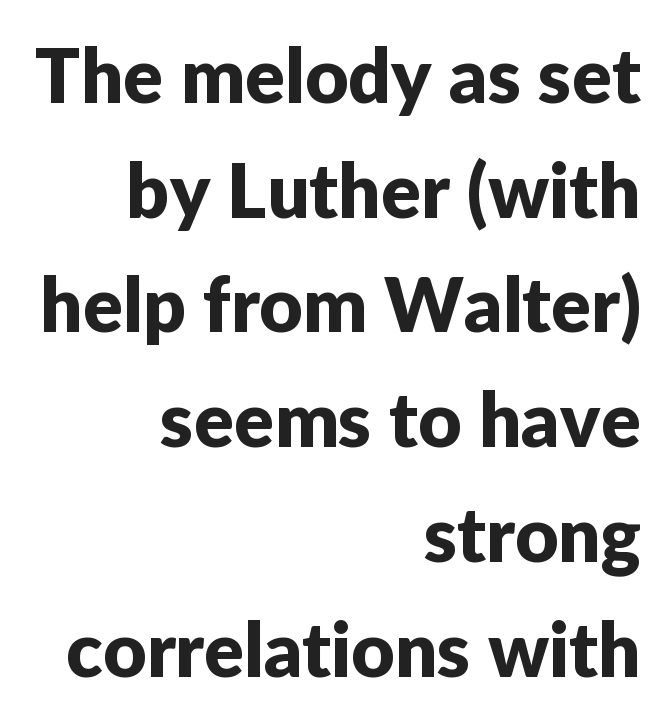
The block of text has a typical density, with ordinary space between rows. In CSS terms this would be text-align: right. This sample uses plain, unmodified letter spacing. This is the regular roman posture of the typeface.
